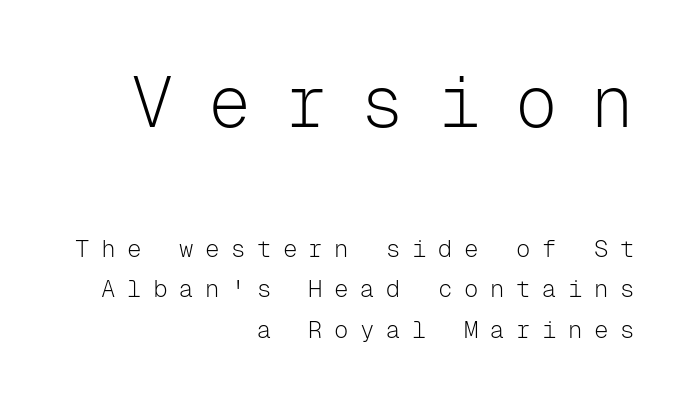
Q: Is the text bold? A: No.
Q: Is the text italic (slanted)? A: No, it is upright.
Q: Is the typeface a serif or a sans-serif typeface? A: Sans-serif.
Q: Is the text underlined? A: No.
Q: How is the paragraph aligned? A: Right-aligned.
Q: Is the spacing between letters normal or unusually wide? A: Unusually wide.
Q: Is the spacing between lines tight, normal or loose? A: Normal.
Q: Which block of text is set in a larger size, the first (top) or the second (bottom)? A: The first (top) one.
Q: Width (condensed, normal, or wide)? A: Normal.
Q: Stroke contrast? A: Low.
Q: x-height? A: Medium.
Q: Monospaced? A: Yes.
